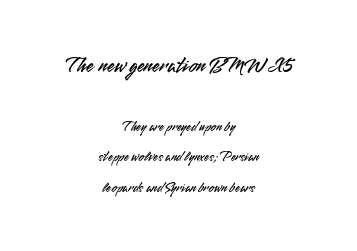
The image shows 22 px text type; set centered, loose line spacing (2.19x), normal letter spacing, not underlined; the first (top) block is 1.57x larger.
